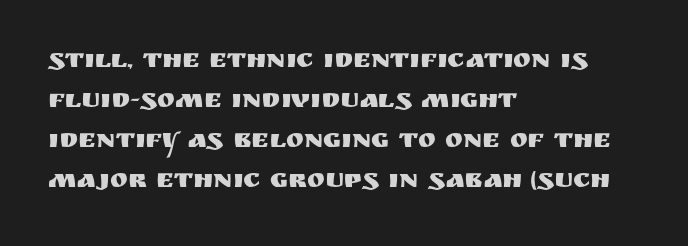
Regular leading. The zone under the glyphs is completely vacant. Italic? Not at all — the glyphs are vertical. A typesetter would call this zero additional tracking. Leftover space on each line is placed entirely after the last word.
